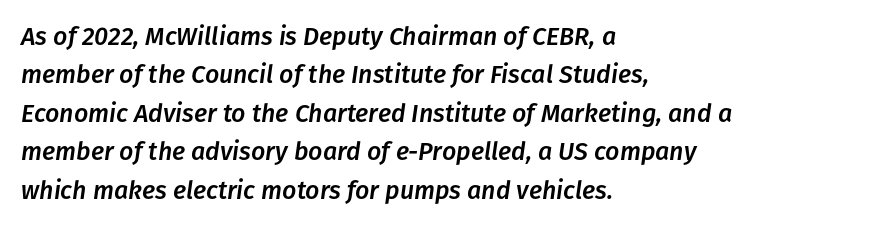
{"italic": "yes", "lean": "right", "slant_degrees": 8, "underline": "no", "align": "left", "line_spacing": "normal", "line_spacing_ratio": 1.54, "letter_spacing": "normal", "letter_spacing_em": 0.0, "glyph_px": 25}
